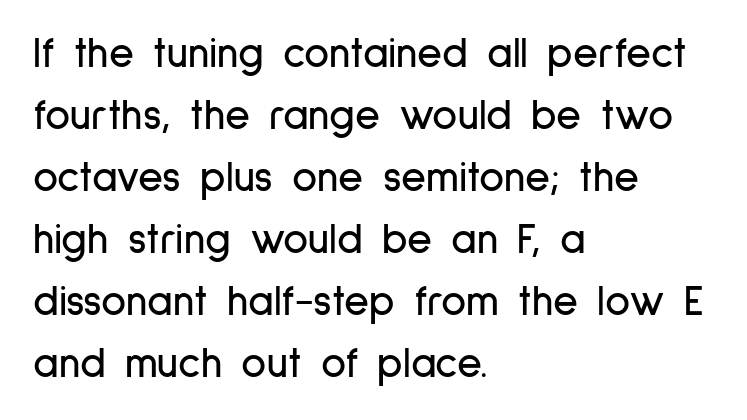
The image shows 43 px condensed sans-serif type, upright; set left-aligned, normal line spacing (1.44x), normal letter spacing, not underlined; low stroke contrast and a medium x-height.
